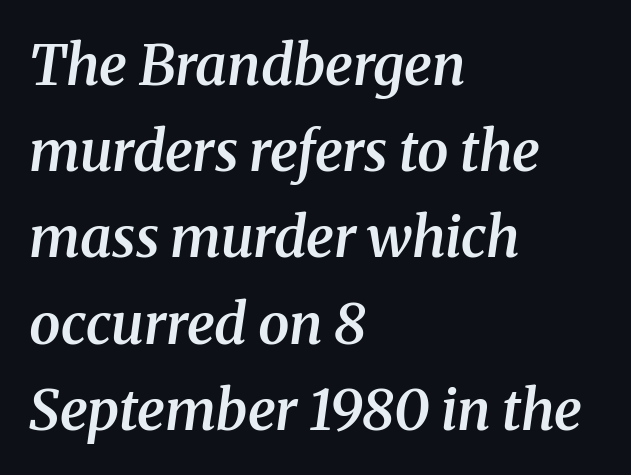
Think of a printed novel: that variable character pitch is what you see here. Nobody drew a line under any word here. Are there feet on the stems? There are — it's a serif. If you measured baseline to baseline, you'd find a middling distance. Emphasis-style slanted type is in use. Typeset ragged right — the left edge is the straight one.
